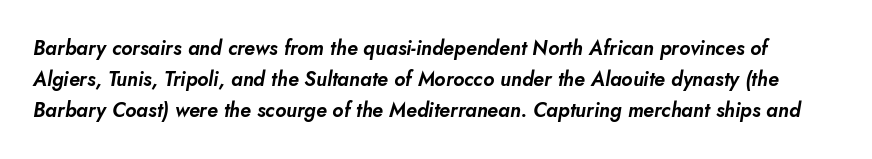
This sample uses an oblique cut, with every glyph tilted off the vertical. Short note: letters normally spaced. The leading is moderate, giving the passage an even texture. Letters rest on an invisible, unmarked baseline.
